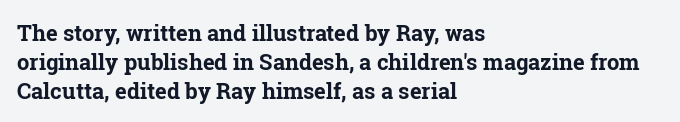
Q: Is the text bold? A: Yes.
Q: Is the text italic (slanted)? A: No, it is upright.
Q: Is the text underlined? A: No.
Q: How is the paragraph aligned? A: Left-aligned.
Q: Is the spacing between letters normal or unusually wide? A: Normal.
Q: Is the spacing between lines tight, normal or loose? A: Normal.
